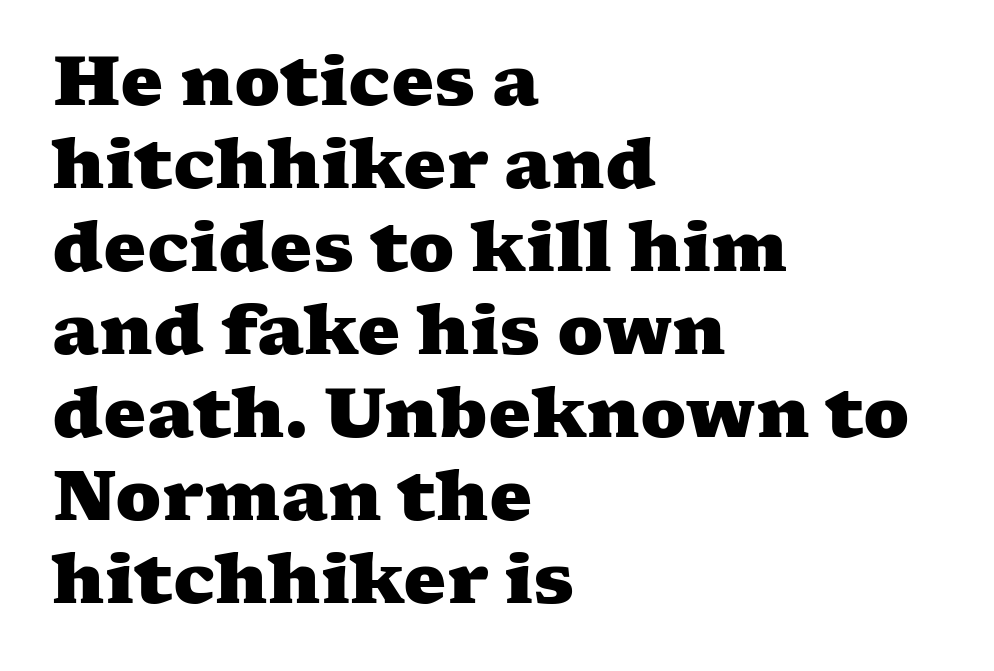
Spacing verdict: proportional, widths tailored to each character. Leftover space on each line is placed entirely after the last word. Tracking value appears to be zero — textbook default spacing. Small tapered or slab feet sit at the stroke ends, so this counts as serif.
